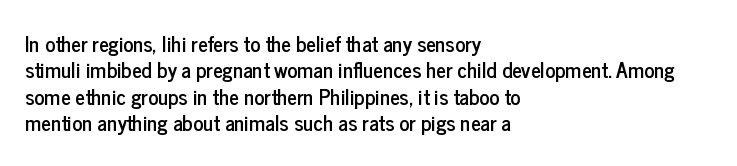
The image shows 21 px text type, upright; set left-aligned, normal line spacing (1.26x), normal letter spacing, not underlined.
